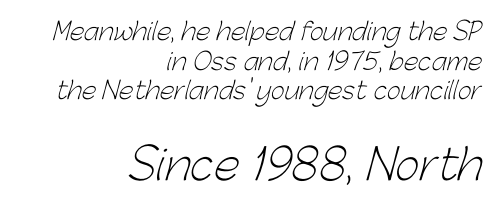
Q: Is the text bold? A: No.
Q: Is the typeface a serif or a sans-serif typeface? A: Sans-serif.
Q: Is the text underlined? A: No.
Q: How is the paragraph aligned? A: Right-aligned.
Q: Is the spacing between letters normal or unusually wide? A: Normal.
Q: Which block of text is set in a larger size, the first (top) or the second (bottom)? A: The second (bottom) one.
Q: Width (condensed, normal, or wide)? A: Normal.
Q: Stroke contrast? A: Low.
Q: x-height? A: Medium.
Q: Monospaced? A: No.
